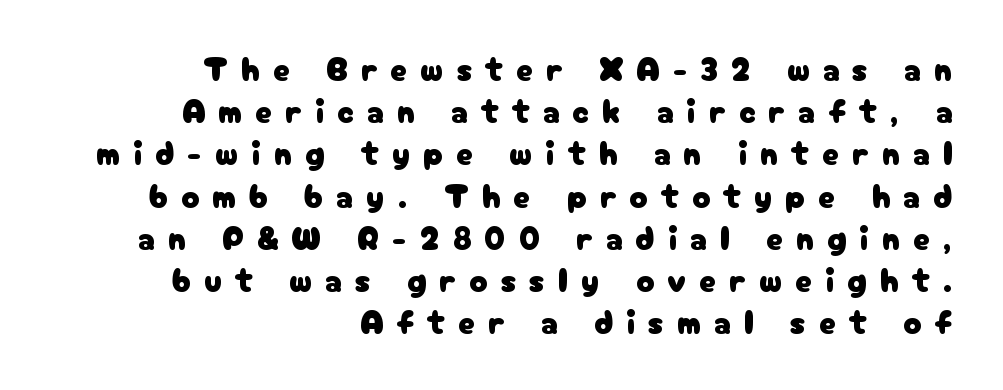
{"serif": "no", "italic": "no", "width": "normal", "stroke_contrast": "low", "x_height": "medium", "monospaced": "no", "underline": "no", "align": "right", "line_spacing": "normal", "line_spacing_ratio": 1.28, "letter_spacing": "wide", "letter_spacing_em": 0.4, "glyph_px": 33}
